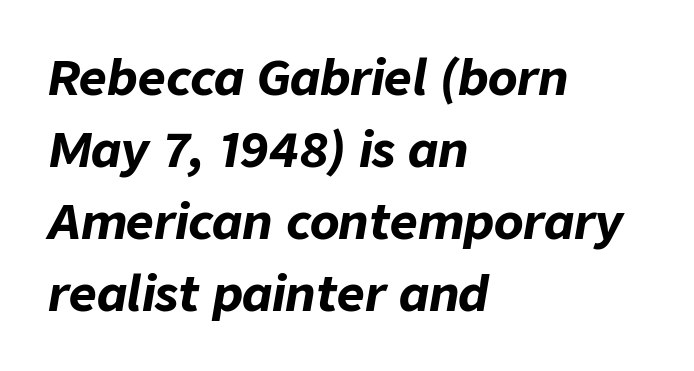
{"italic": "yes", "lean": "right", "slant_degrees": 9, "bold": "yes", "weight": "bold", "width": "normal", "stroke_contrast": "low", "x_height": "medium", "monospaced": "no", "underline": "no", "align": "left", "line_spacing": "normal", "line_spacing_ratio": 1.5, "letter_spacing": "normal", "letter_spacing_em": 0.0, "glyph_px": 48}
